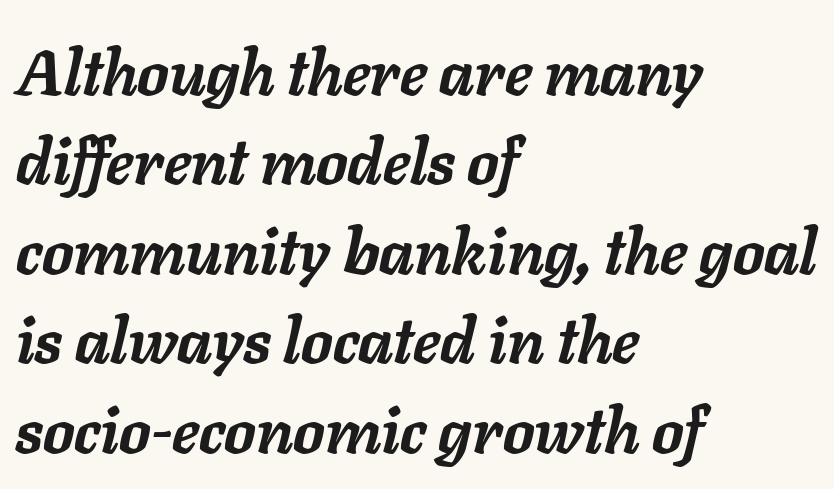
Q: Is the text bold? A: Yes.
Q: Is the text italic (slanted)? A: Yes, it leans right by about 11 degrees.
Q: Is the text underlined? A: No.
Q: How is the paragraph aligned? A: Left-aligned.
Q: Is the spacing between letters normal or unusually wide? A: Normal.
Q: Is the spacing between lines tight, normal or loose? A: Normal.
Q: Width (condensed, normal, or wide)? A: Normal.
Q: Stroke contrast? A: Low.
Q: x-height? A: Medium.
Q: Monospaced? A: No.
